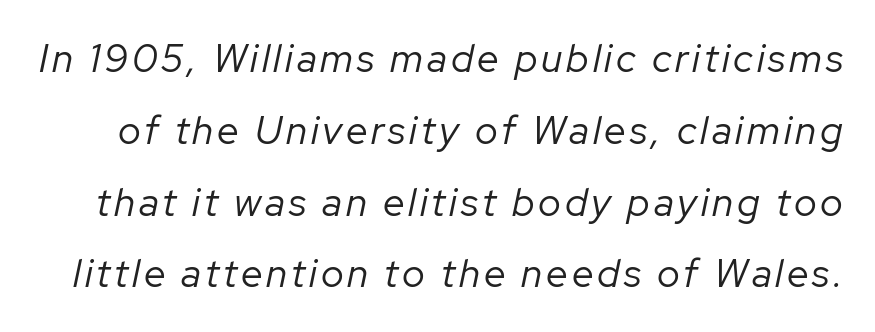
{"italic": "yes", "lean": "right", "slant_degrees": 12, "bold": "no", "weight": "regular", "width": "normal", "stroke_contrast": "low", "x_height": "medium", "monospaced": "no", "underline": "no", "line_spacing_ratio": 1.84, "glyph_px": 39}
